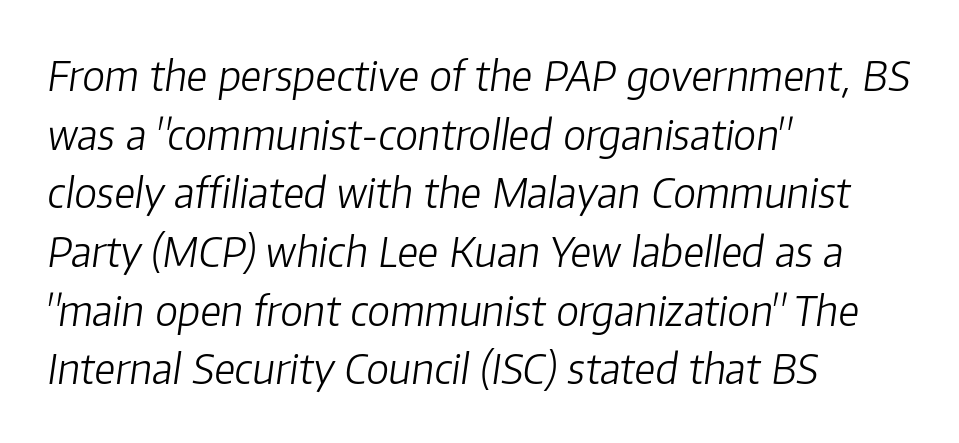
These glyphs show unthickened strokes, regular width or finer. The line-height multiplier appears to be the usual default. Which margin do the lines hug? The left one — the right edge is uneven. There is no visible air inserted between adjacent glyphs.
